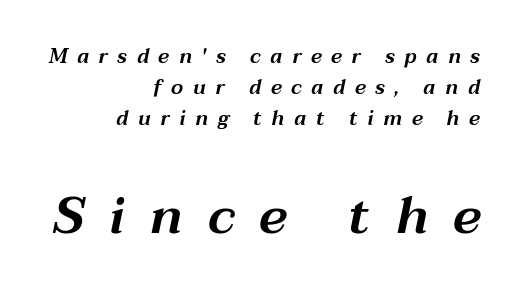
Q: Is the text italic (slanted)? A: Yes, it leans right by about 12 degrees.
Q: Is the text underlined? A: No.
Q: How is the paragraph aligned? A: Right-aligned.
Q: Is the spacing between letters normal or unusually wide? A: Unusually wide.
Q: Is the spacing between lines tight, normal or loose? A: Normal.
Q: Which block of text is set in a larger size, the first (top) or the second (bottom)? A: The second (bottom) one.
Q: Width (condensed, normal, or wide)? A: Wide.
Q: Stroke contrast? A: Medium.
Q: x-height? A: Medium.
Q: Monospaced? A: No.
